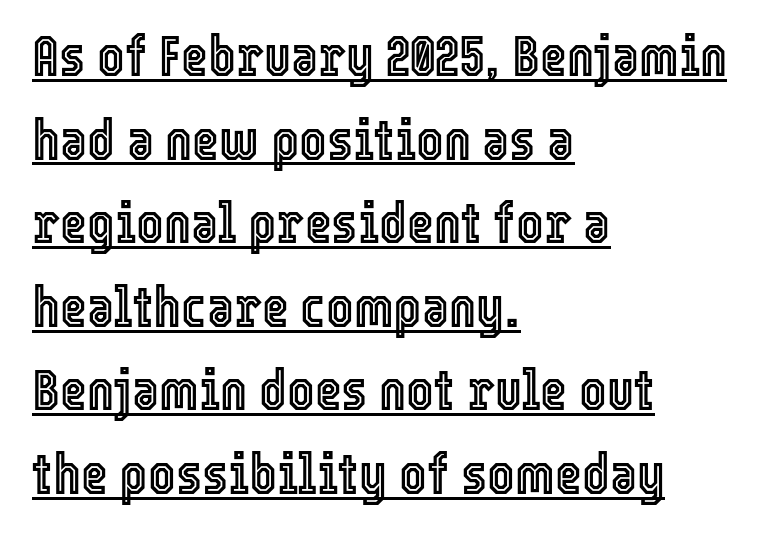
The image shows 58 px condensed type, upright; set left-aligned, normal line spacing (1.44x), normal letter spacing, underlined; a medium x-height.
